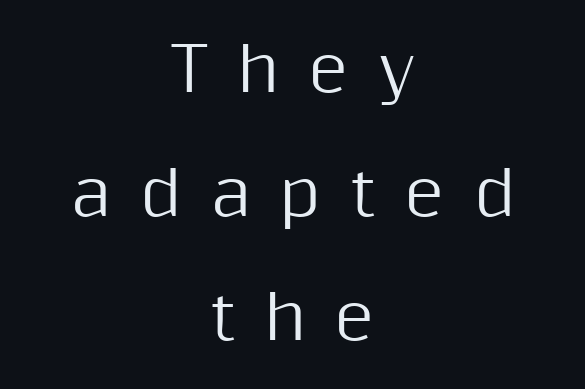
{"serif": "no", "italic": "no", "width": "normal", "stroke_contrast": "medium", "x_height": "medium", "monospaced": "no", "underline": "no", "align": "center", "line_spacing": "loose", "line_spacing_ratio": 2.03, "letter_spacing": "wide", "letter_spacing_em": 0.48, "glyph_px": 61}
